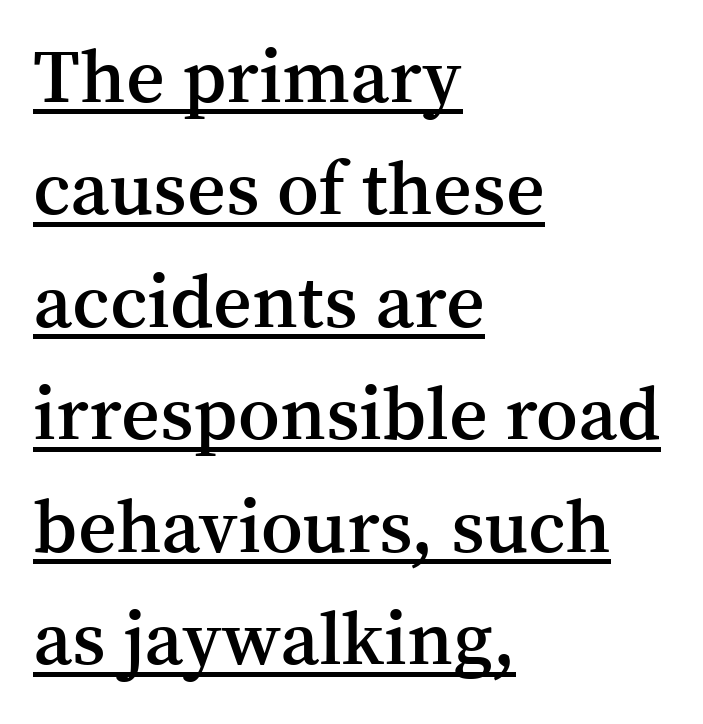
Q: Is the text bold? A: Semi-bold.
Q: Is the text italic (slanted)? A: No, it is upright.
Q: Is the typeface a serif or a sans-serif typeface? A: Serif.
Q: Is the text underlined? A: Yes.
Q: How is the paragraph aligned? A: Left-aligned.
Q: Is the spacing between letters normal or unusually wide? A: Normal.
Q: Is the spacing between lines tight, normal or loose? A: Normal.
Q: Width (condensed, normal, or wide)? A: Normal.
Q: Stroke contrast? A: Medium.
Q: x-height? A: Medium.
Q: Monospaced? A: No.
